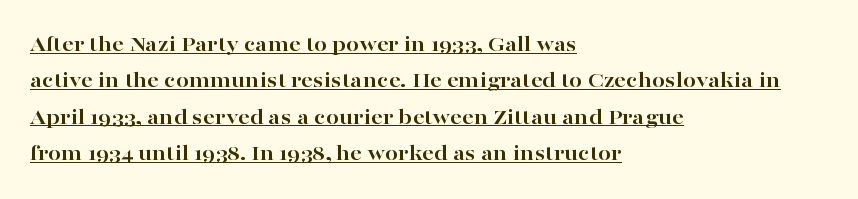
{"italic": "no", "bold": "yes", "underline": "yes", "align": "left", "line_spacing": "normal", "line_spacing_ratio": 1.58, "letter_spacing": "normal", "letter_spacing_em": 0.0, "glyph_px": 23}
